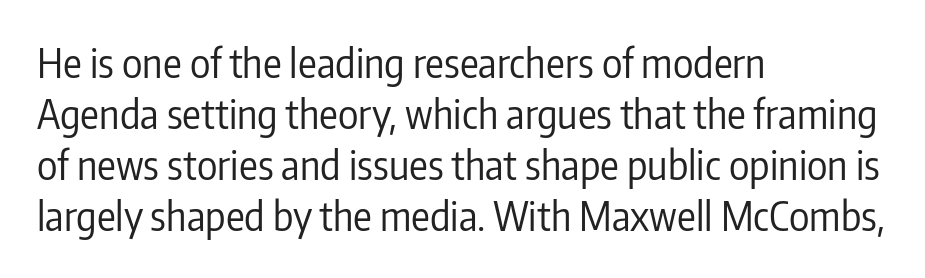
The image shows 39 px regular-weight, condensed sans-serif type, upright; set left-aligned, normal line spacing (1.31x), normal letter spacing, not underlined; low stroke contrast and a medium x-height.
